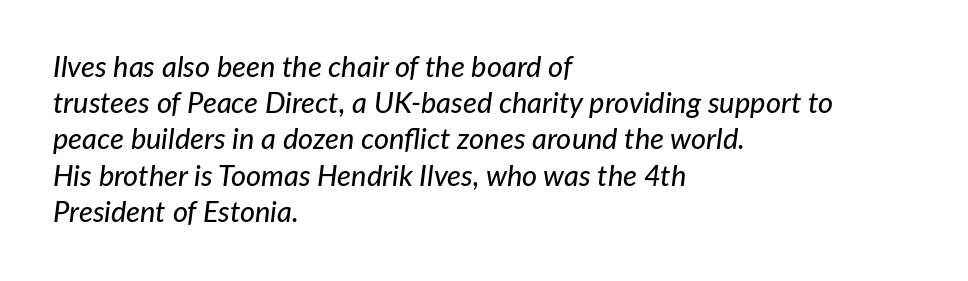
The image shows 29 px text type, italic (leaning right); set left-aligned, normal line spacing (1.25x), normal letter spacing, not underlined; low stroke contrast and a medium x-height.
